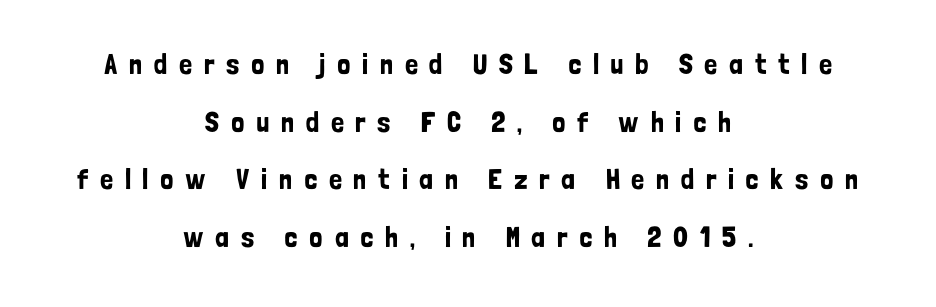
The image shows 29 px condensed sans-serif type, upright; set centered, loose line spacing (1.99x), unusually wide letter spacing (+0.4 em), not underlined; low stroke contrast and a medium x-height.
